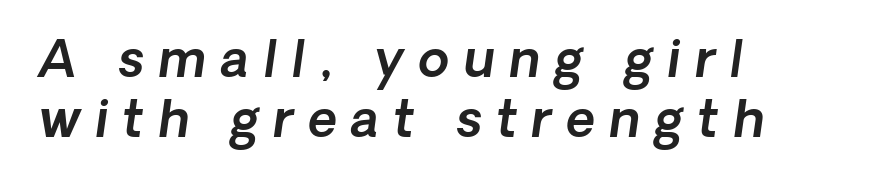
The image shows 50 px sans-serif type; set left-aligned, line spacing 1.21x, unusually wide letter spacing (+0.29 em), not underlined; a medium x-height.
